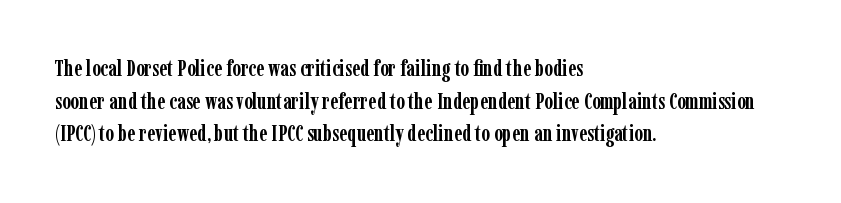
The image shows 22 px bold type, upright; set left-aligned, normal line spacing (1.48x), normal letter spacing, not underlined.
